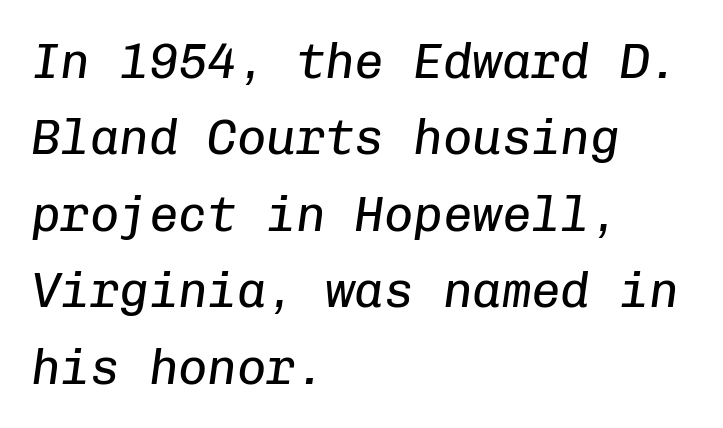
{"italic": "yes", "lean": "right", "slant_degrees": 8, "bold": "no", "weight": "regular", "width": "normal", "stroke_contrast": "low", "x_height": "medium", "monospaced": "yes", "underline": "no", "align": "left", "line_spacing": "normal", "line_spacing_ratio": 1.56, "letter_spacing": "normal", "letter_spacing_em": 0.0, "glyph_px": 49}
